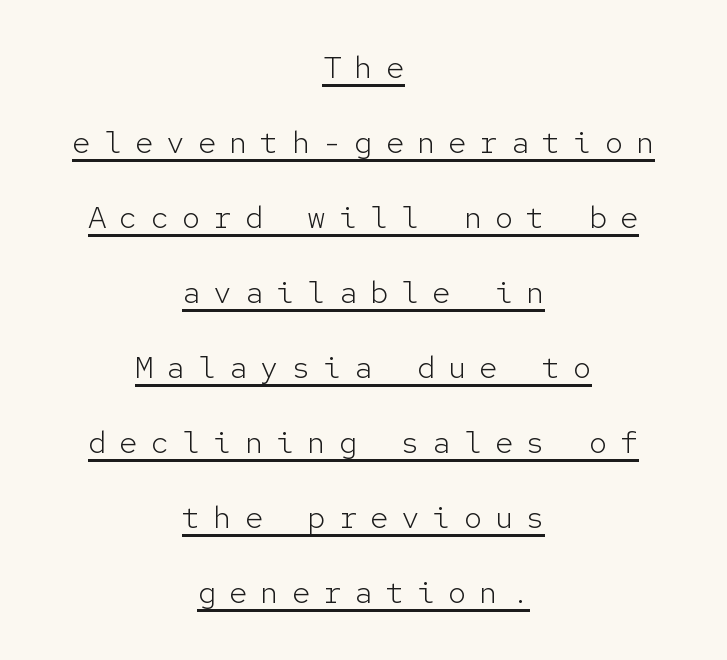
{"serif": "no", "italic": "no", "bold": "no", "weight": "light", "width": "normal", "stroke_contrast": "low", "x_height": "medium", "monospaced": "yes", "underline": "yes", "align": "center", "line_spacing": "loose", "line_spacing_ratio": 2.42, "letter_spacing": "wide", "letter_spacing_em": 0.41, "glyph_px": 31}
